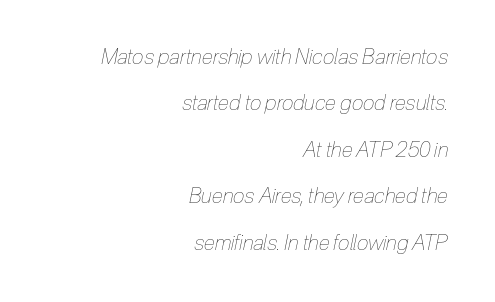
Q: Is the text bold? A: No.
Q: Is the text italic (slanted)? A: Yes, it leans right by about 12 degrees.
Q: Is the text underlined? A: No.
Q: How is the paragraph aligned? A: Right-aligned.
Q: Is the spacing between letters normal or unusually wide? A: Normal.
Q: Is the spacing between lines tight, normal or loose? A: Loose.
